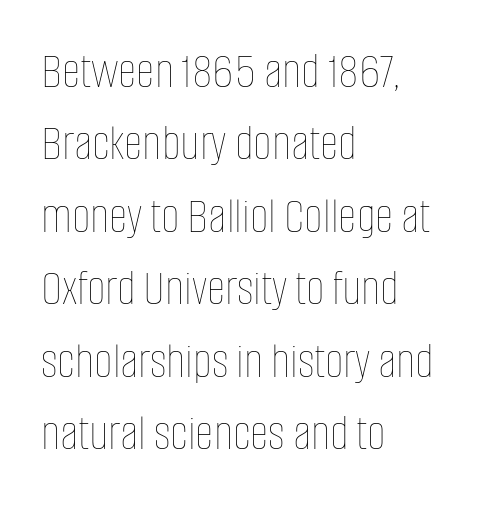
Honestly, the letter spacing is just normal — you wouldn't notice it. Is this a fixed-width face? No — the glyphs have proportional, varying widths. Which margin do the lines hug? The left one — the right edge is uneven. Underlining? Definitely not there. Students, observe: this is what conventionally led text looks like.
